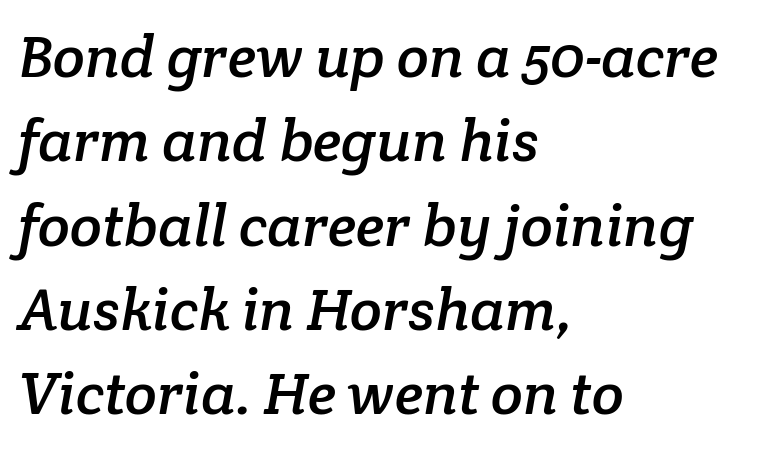
{"serif": "yes", "width": "normal", "stroke_contrast": "low", "x_height": "medium", "monospaced": "no", "underline": "no", "align": "left", "line_spacing": "normal", "line_spacing_ratio": 1.43, "letter_spacing": "normal", "letter_spacing_em": 0.0, "glyph_px": 59}
